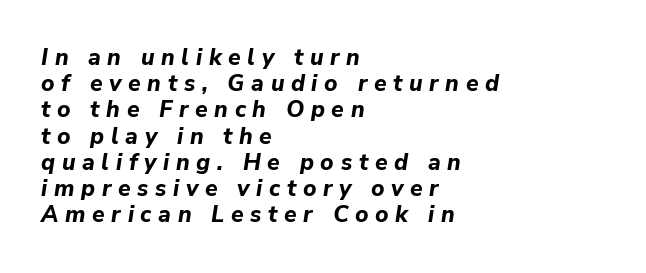
The image shows 23 px bold type, italic (leaning right); set left-aligned, tight line spacing (1.14x), unusually wide letter spacing (+0.29 em), not underlined.
